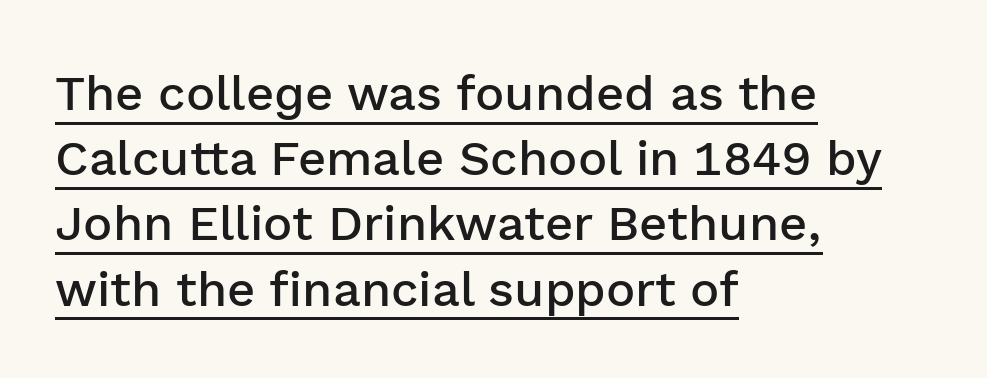
Q: Is the text bold? A: Semi-bold.
Q: Is the text italic (slanted)? A: No, it is upright.
Q: Is the typeface a serif or a sans-serif typeface? A: Sans-serif.
Q: Is the text underlined? A: Yes.
Q: How is the paragraph aligned? A: Left-aligned.
Q: Is the spacing between letters normal or unusually wide? A: Normal.
Q: Is the spacing between lines tight, normal or loose? A: Normal.
Q: Width (condensed, normal, or wide)? A: Normal.
Q: Stroke contrast? A: Low.
Q: x-height? A: Medium.
Q: Monospaced? A: No.
